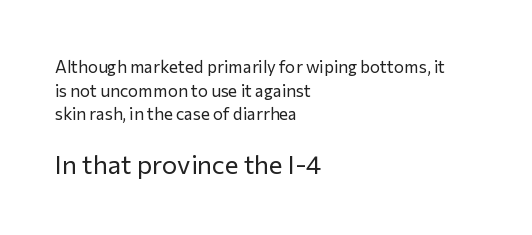
Q: Is the text bold? A: No.
Q: Is the text italic (slanted)? A: No, it is upright.
Q: Is the text underlined? A: No.
Q: How is the paragraph aligned? A: Left-aligned.
Q: Is the spacing between letters normal or unusually wide? A: Normal.
Q: Is the spacing between lines tight, normal or loose? A: Normal.
Q: Which block of text is set in a larger size, the first (top) or the second (bottom)? A: The second (bottom) one.
